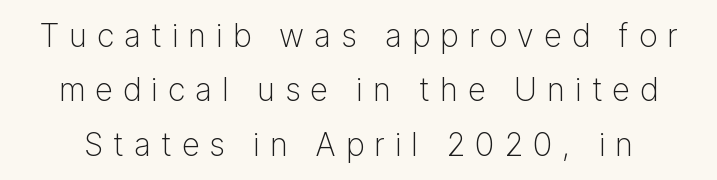
Q: Is the text bold? A: No.
Q: Is the text italic (slanted)? A: No, it is upright.
Q: Is the typeface a serif or a sans-serif typeface? A: Sans-serif.
Q: Is the text underlined? A: No.
Q: Is the spacing between letters normal or unusually wide? A: Unusually wide.
Q: Is the spacing between lines tight, normal or loose? A: Normal.
Q: Width (condensed, normal, or wide)? A: Normal.
Q: Stroke contrast? A: Low.
Q: x-height? A: Medium.
Q: Monospaced? A: No.
